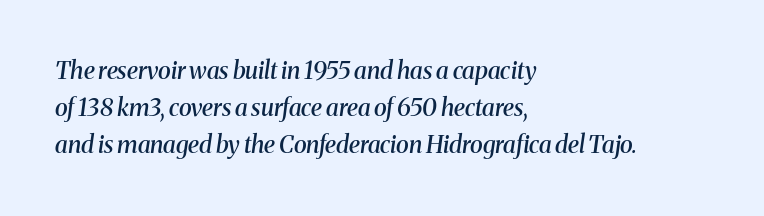
Beneath every word, the page is bare. Caption: semibold face, moderately heavy strokes. Summary of vertical rhythm: regular, with standard interline spacing. The letterforms sit shoulder to shoulder at normal distance.
